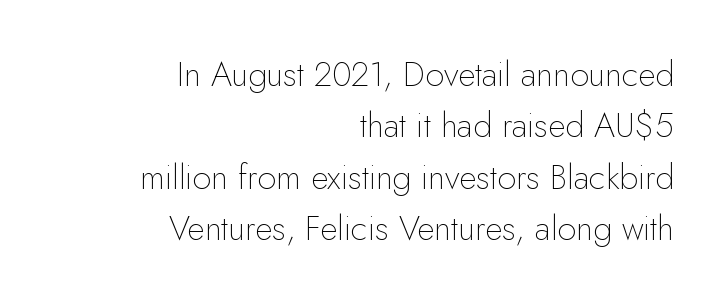
{"serif": "no", "italic": "no", "bold": "no", "weight": "thin", "width": "normal", "stroke_contrast": "low", "x_height": "small", "monospaced": "no", "underline": "no", "align": "right", "line_spacing": "normal", "line_spacing_ratio": 1.51, "letter_spacing": "normal", "letter_spacing_em": 0.0, "glyph_px": 34}
